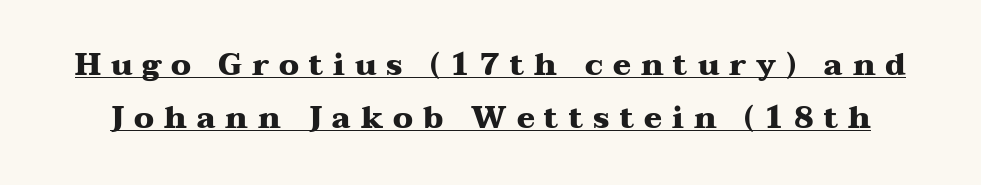
{"serif": "yes", "italic": "no", "bold": "yes", "weight": "heavy", "width": "wide", "stroke_contrast": "medium", "x_height": "medium", "monospaced": "no", "underline": "yes", "line_spacing_ratio": 1.78, "letter_spacing": "wide", "letter_spacing_em": 0.33, "glyph_px": 30}
